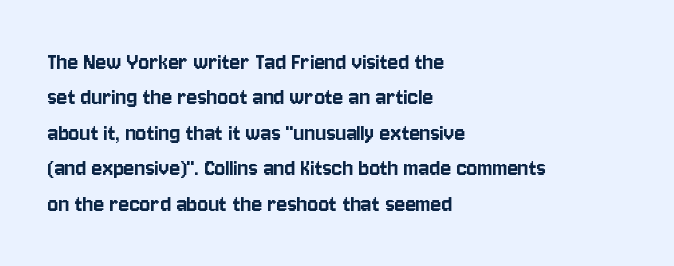
The line texture is even and compact thanks to regular tracking. Glance below the letters and you will spot only blank space. It's the straight-up-and-down kind of type. Each line starts at the same left margin while the right side varies. Reading down the column, the eye jumps a familiar distance to each next line.
